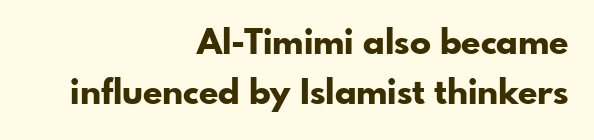
The rows are spaced the way most documents space them. Reading down the block, your eye finds every line finishing at a fixed right position. Glance below the letters and you will spot only blank space. The sample has been set heavy, in full bold. Nope, not italic — everything's standing straight.
